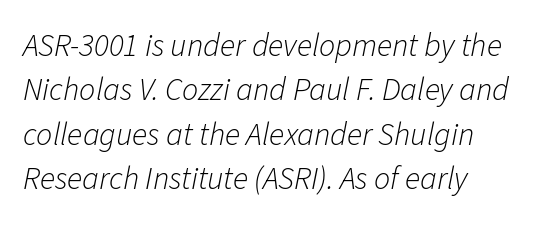
The image shows 32 px light type, italic (leaning right); set left-aligned, normal line spacing (1.39x), normal letter spacing, not underlined; low stroke contrast and a medium x-height.
